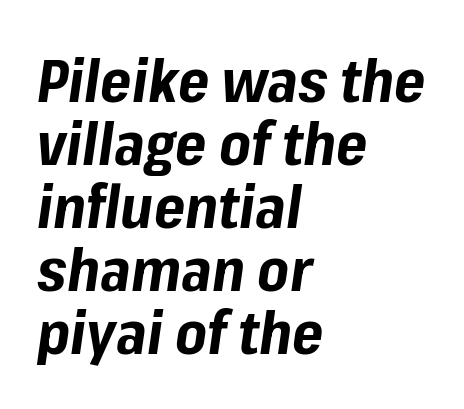
{"italic": "yes", "lean": "right", "slant_degrees": 8, "bold": "yes", "weight": "bold", "width": "normal", "stroke_contrast": "low", "x_height": "medium", "monospaced": "no", "underline": "no", "align": "left", "line_spacing": "tight", "line_spacing_ratio": 1.05, "letter_spacing": "normal", "letter_spacing_em": 0.0, "glyph_px": 60}
